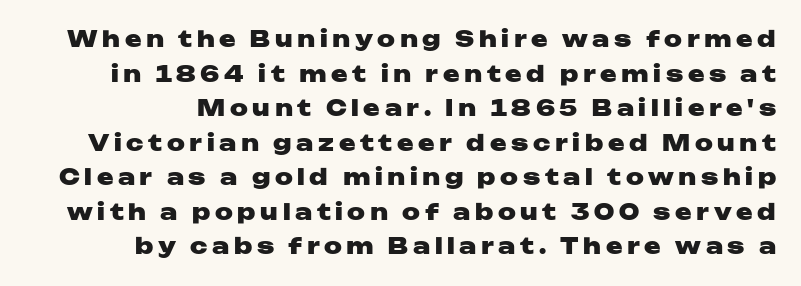
The line texture is sparse and dotted thanks to wide tracking. Anything drawn beneath the words? Only blank space. Baseline-to-baseline distance is the conventional proportion of letter height. Rendered with straight, roman letterforms.
